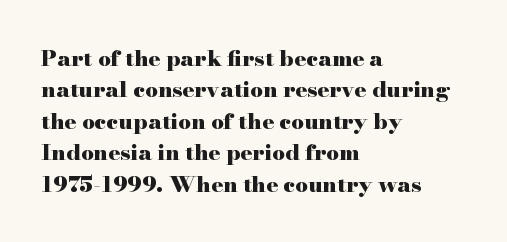
Q: Is the text bold? A: Yes.
Q: Is the text italic (slanted)? A: No, it is upright.
Q: Is the text underlined? A: No.
Q: How is the paragraph aligned? A: Left-aligned.
Q: Is the spacing between letters normal or unusually wide? A: Normal.
Q: Is the spacing between lines tight, normal or loose? A: Normal.
